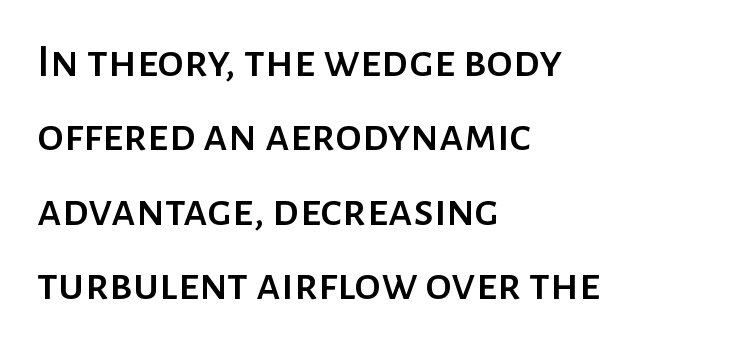
{"serif": "no", "italic": "no", "width": "normal", "stroke_contrast": "low", "x_height": "medium", "monospaced": "no", "underline": "no", "align": "left", "line_spacing": "normal", "line_spacing_ratio": 1.55, "letter_spacing": "normal", "letter_spacing_em": 0.0, "glyph_px": 48}
